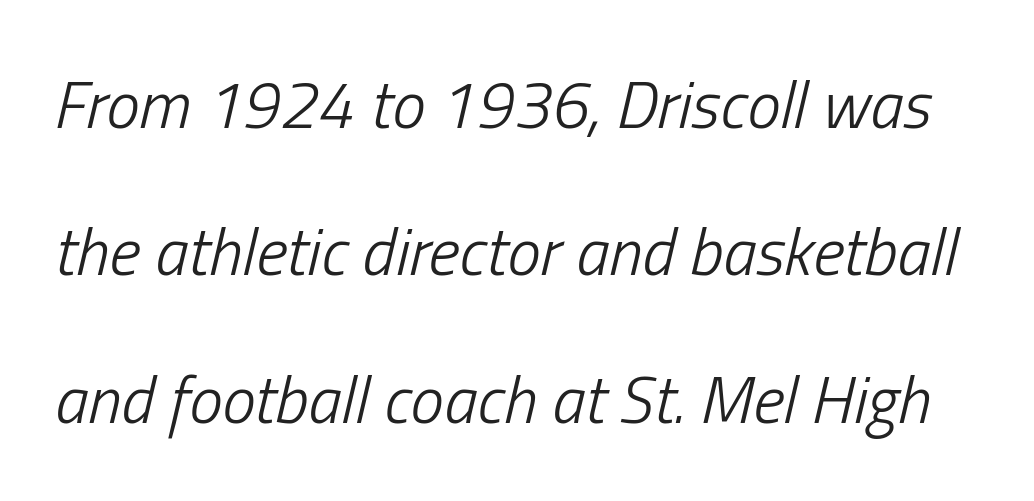
{"italic": "yes", "lean": "right", "slant_degrees": 13, "bold": "no", "weight": "light", "width": "condensed", "stroke_contrast": "low", "x_height": "medium", "monospaced": "no", "underline": "no", "line_spacing": "loose", "line_spacing_ratio": 2.2, "letter_spacing": "normal", "letter_spacing_em": 0.0, "glyph_px": 67}
